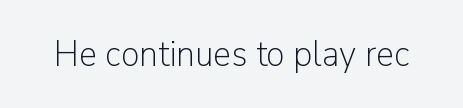
Q: Is the text bold? A: No.
Q: Is the text italic (slanted)? A: No, it is upright.
Q: Is the typeface a serif or a sans-serif typeface? A: Sans-serif.
Q: Is the text underlined? A: No.
Q: Is the spacing between letters normal or unusually wide? A: Normal.
Q: Width (condensed, normal, or wide)? A: Normal.
Q: Stroke contrast? A: Low.
Q: x-height? A: Medium.
Q: Monospaced? A: No.
